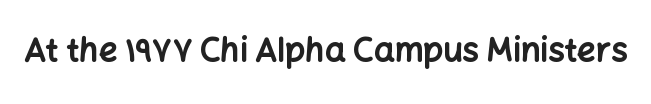
Q: Is the text bold? A: Yes.
Q: Is the text italic (slanted)? A: No, it is upright.
Q: Is the typeface a serif or a sans-serif typeface? A: Sans-serif.
Q: Is the text underlined? A: No.
Q: Is the spacing between letters normal or unusually wide? A: Normal.
Q: Width (condensed, normal, or wide)? A: Normal.
Q: Stroke contrast? A: Low.
Q: x-height? A: Medium.
Q: Monospaced? A: No.
